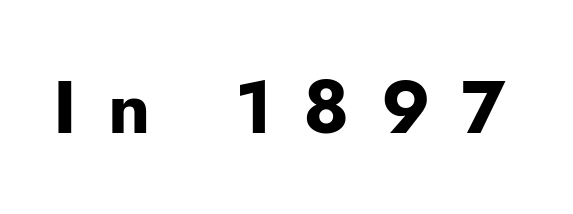
{"serif": "no", "italic": "no", "bold": "yes", "weight": "bold", "width": "normal", "stroke_contrast": "low", "x_height": "small", "monospaced": "no", "underline": "no", "letter_spacing": "wide", "letter_spacing_em": 0.42, "glyph_px": 74}
